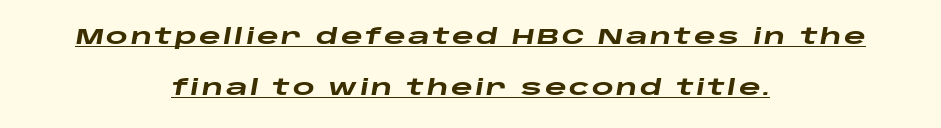
{"italic": "yes", "lean": "right", "slant_degrees": 10, "bold": "yes", "underline": "yes", "align": "center", "line_spacing": "loose", "line_spacing_ratio": 2.42, "glyph_px": 21}
